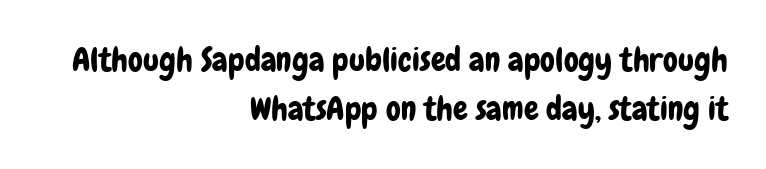
The lines are quadded right. Unlike italic type, these characters show no tilt at all. The passage shown has conventional tracking throughout. Spacing verdict: proportional, widths tailored to each character.
